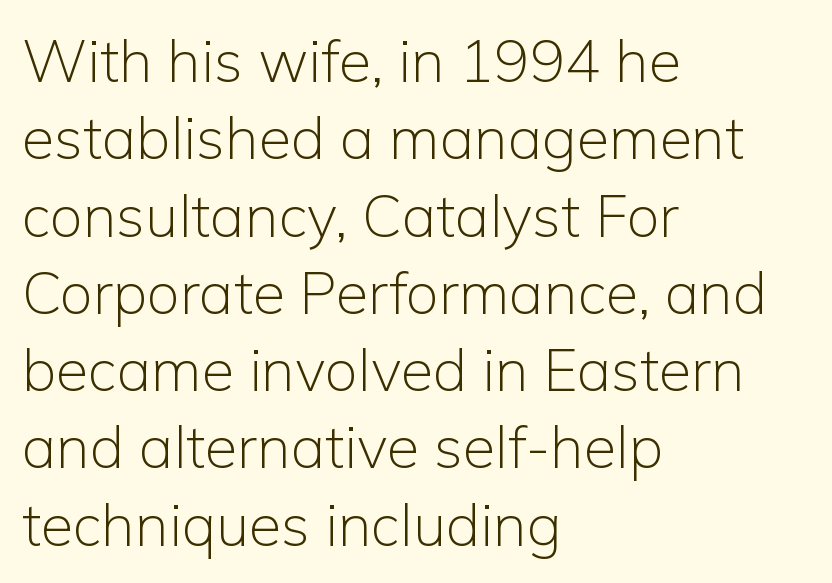
The lettering stays uniformly vertical, giving the passage a roman look. Bold? No — there's no thickening of the strokes. Is this a fixed-width face? No — the glyphs have proportional, varying widths. Here the glyphs are tracked normally, forming tight word shapes. What's the leading like? Ordinary, nothing unusual.
